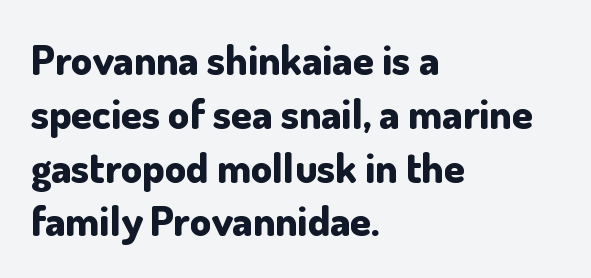
{"serif": "no", "italic": "no", "bold": "yes", "weight": "bold", "width": "normal", "stroke_contrast": "low", "x_height": "small", "monospaced": "no", "underline": "no", "align": "left", "line_spacing": "normal", "line_spacing_ratio": 1.28, "letter_spacing": "normal", "letter_spacing_em": 0.0, "glyph_px": 42}
